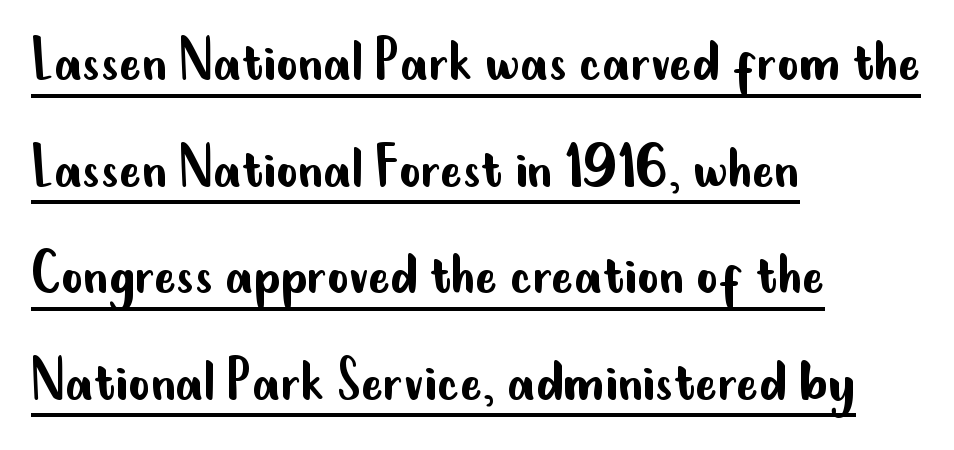
Q: Is the text bold? A: No.
Q: Is the text italic (slanted)? A: No, it is upright.
Q: Is the typeface a serif or a sans-serif typeface? A: Sans-serif.
Q: Is the text underlined? A: Yes.
Q: How is the paragraph aligned? A: Left-aligned.
Q: Is the spacing between letters normal or unusually wide? A: Normal.
Q: Is the spacing between lines tight, normal or loose? A: Normal.
Q: Width (condensed, normal, or wide)? A: Condensed.
Q: Stroke contrast? A: Low.
Q: x-height? A: Small.
Q: Monospaced? A: No.
